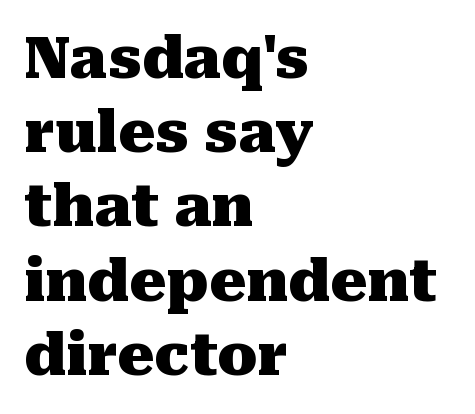
The image shows 58 px heavy serif type, upright; set left-aligned, normal line spacing (1.28x), normal letter spacing, not underlined; medium stroke contrast and a medium x-height.
